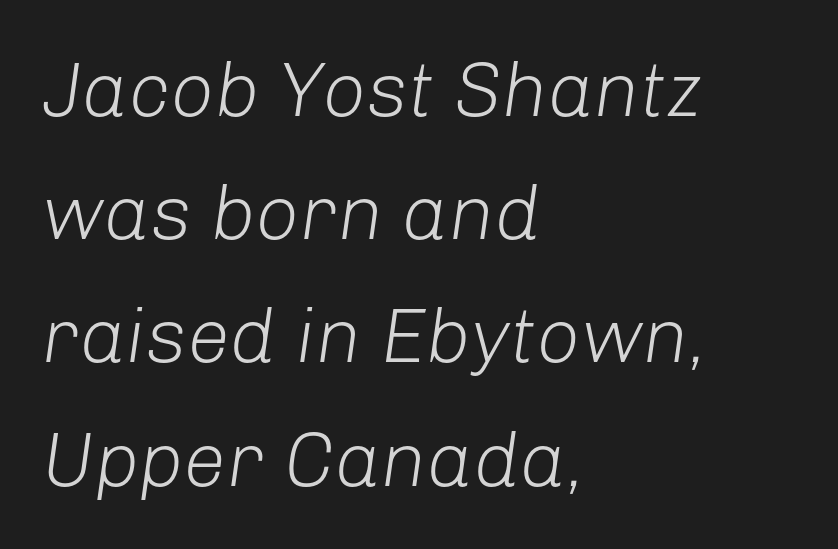
Q: Is the text bold? A: No.
Q: Is the text italic (slanted)? A: Yes, it leans right by about 8 degrees.
Q: Is the text underlined? A: No.
Q: How is the paragraph aligned? A: Left-aligned.
Q: Is the spacing between letters normal or unusually wide? A: Normal.
Q: Is the spacing between lines tight, normal or loose? A: Normal.
Q: Width (condensed, normal, or wide)? A: Normal.
Q: Stroke contrast? A: Low.
Q: x-height? A: Medium.
Q: Monospaced? A: No.
